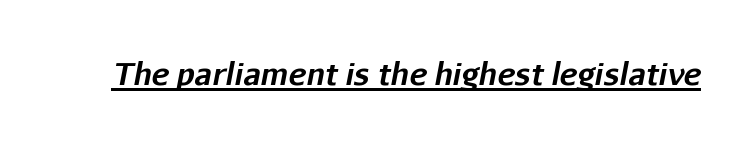
The image shows 30 px bold type, italic (leaning right); set normal letter spacing, underlined; low stroke contrast and a medium x-height.
